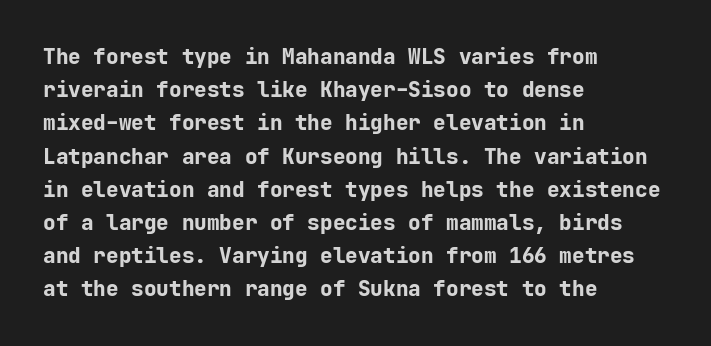
Q: Is the text bold? A: Yes.
Q: Is the text italic (slanted)? A: No, it is upright.
Q: Is the text underlined? A: No.
Q: How is the paragraph aligned? A: Left-aligned.
Q: Is the spacing between letters normal or unusually wide? A: Normal.
Q: Is the spacing between lines tight, normal or loose? A: Normal.
